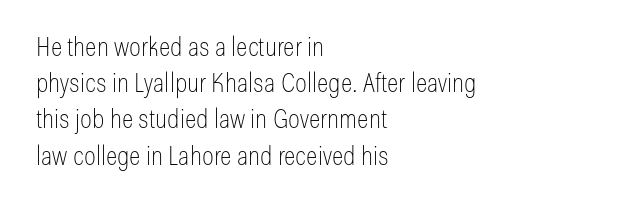
Q: Is the text bold? A: No.
Q: Is the text italic (slanted)? A: No, it is upright.
Q: Is the text underlined? A: No.
Q: How is the paragraph aligned? A: Left-aligned.
Q: Is the spacing between letters normal or unusually wide? A: Normal.
Q: Is the spacing between lines tight, normal or loose? A: Normal.
